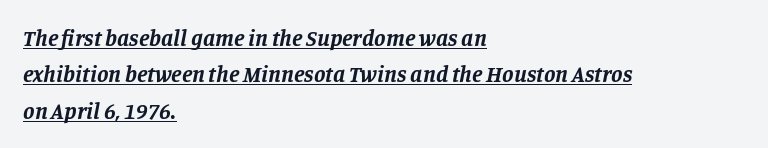
This is oblique type, the kind used for emphasis or titles. Compared with a centered layout, this one pins lines to the left instead. Decoration check: the copy is underlined. Heavy, bold letterforms. Is there much room between lines? A standard amount, neither cramped nor airy. A typesetter would call this zero additional tracking.
